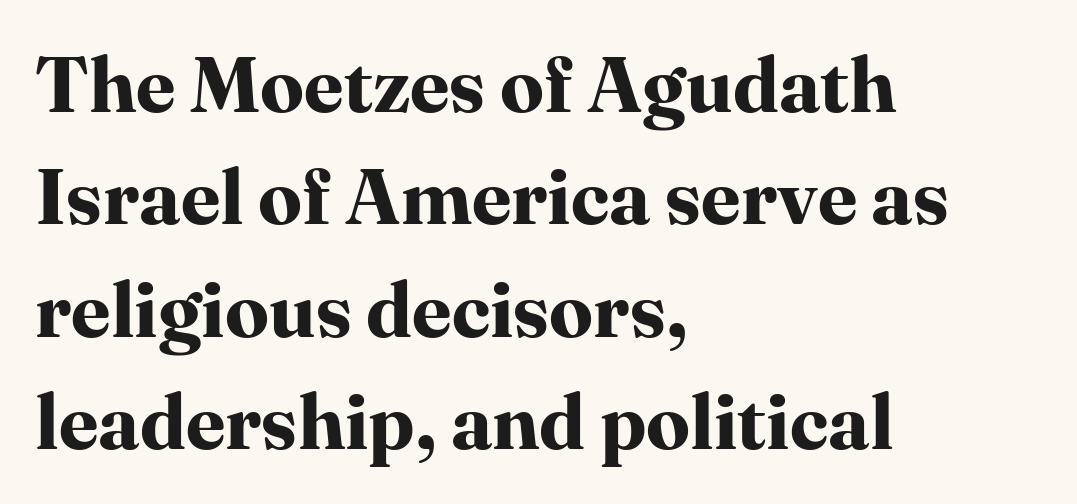
{"serif": "yes", "italic": "no", "bold": "yes", "weight": "bold", "width": "normal", "stroke_contrast": "high", "x_height": "medium", "monospaced": "no", "underline": "no", "align": "left", "line_spacing": "normal", "line_spacing_ratio": 1.44, "letter_spacing": "normal", "letter_spacing_em": 0.0, "glyph_px": 78}
